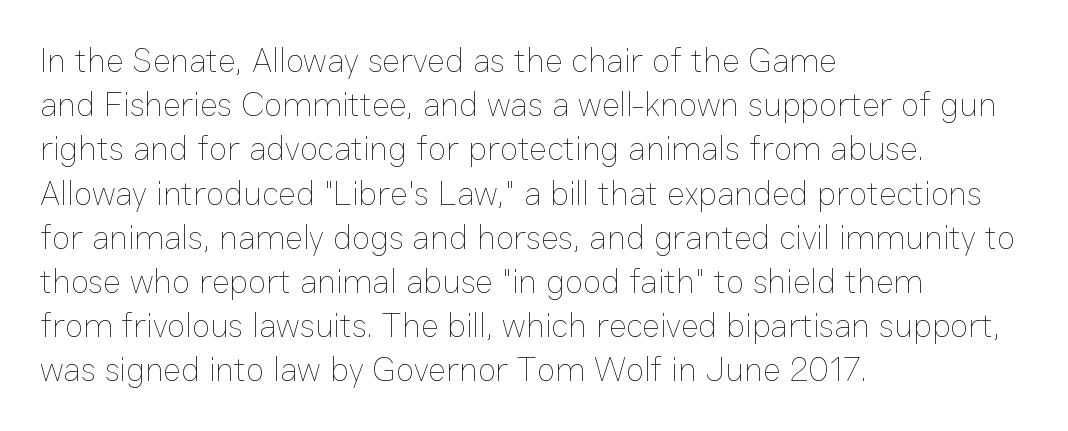
Is this a fixed-width face? No — the glyphs have proportional, varying widths. The paragraph shown leans on its left margin. The line-height multiplier appears to be the usual default. Characters follow at the spacing the type designer built in. The letterforms sit at book weight or below. Nope, not italic — everything's standing straight.
